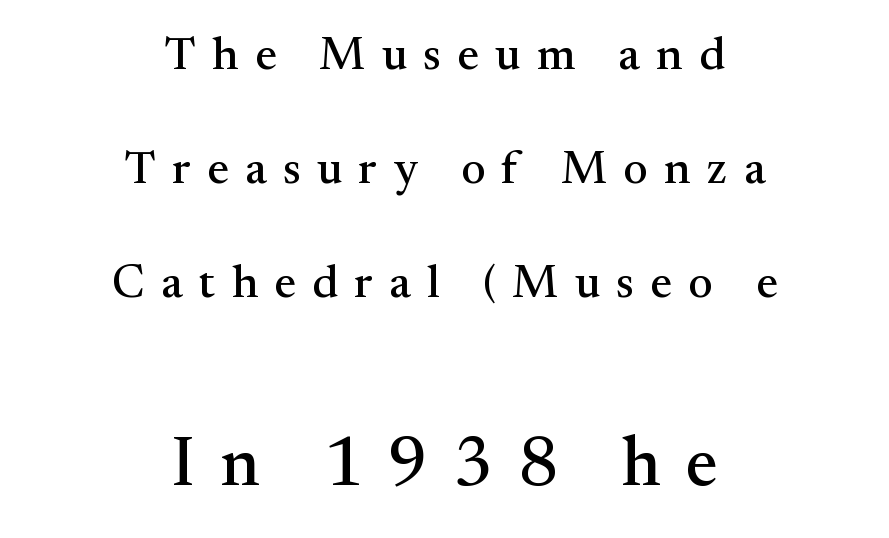
{"serif": "yes", "italic": "no", "width": "normal", "stroke_contrast": "medium", "x_height": "small", "monospaced": "no", "underline": "no", "align": "center", "line_spacing": "loose", "line_spacing_ratio": 2.43, "letter_spacing": "wide", "letter_spacing_em": 0.35, "larger_block": "second", "size_ratio": 1.49, "glyph_px": 70}
